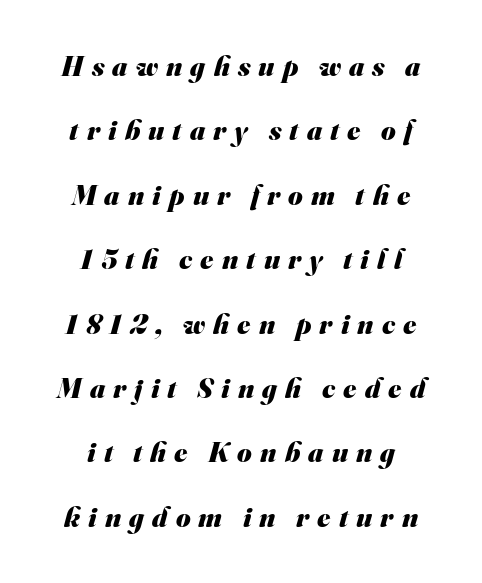
Q: Is the text bold? A: Yes.
Q: Is the typeface a serif or a sans-serif typeface? A: Sans-serif.
Q: Is the text underlined? A: No.
Q: How is the paragraph aligned? A: Centered.
Q: Is the spacing between letters normal or unusually wide? A: Unusually wide.
Q: Is the spacing between lines tight, normal or loose? A: Loose.
Q: Width (condensed, normal, or wide)? A: Normal.
Q: Stroke contrast? A: Medium.
Q: x-height? A: Small.
Q: Monospaced? A: No.
